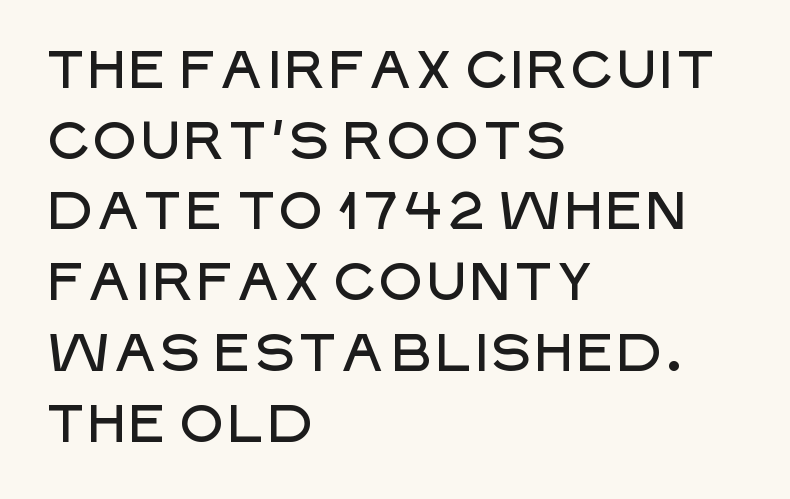
{"serif": "no", "italic": "no", "width": "normal", "stroke_contrast": "low", "x_height": "large", "monospaced": "no", "underline": "no", "align": "left", "line_spacing": "normal", "line_spacing_ratio": 1.36, "letter_spacing": "normal", "letter_spacing_em": 0.0, "glyph_px": 52}
